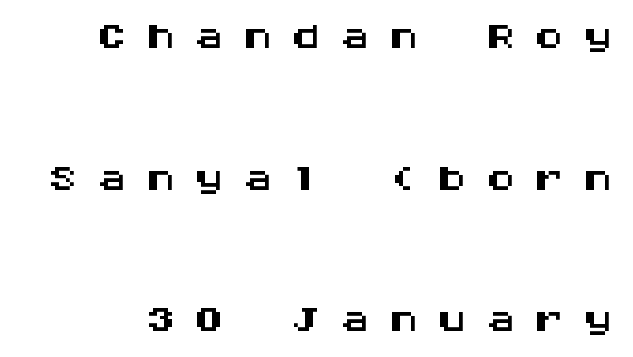
Q: Is the text italic (slanted)? A: No, it is upright.
Q: Is the typeface a serif or a sans-serif typeface? A: Sans-serif.
Q: Is the text underlined? A: No.
Q: Is the spacing between letters normal or unusually wide? A: Unusually wide.
Q: Is the spacing between lines tight, normal or loose? A: Loose.
Q: Width (condensed, normal, or wide)? A: Wide.
Q: Stroke contrast? A: Medium.
Q: x-height? A: Large.
Q: Monospaced? A: Yes.
